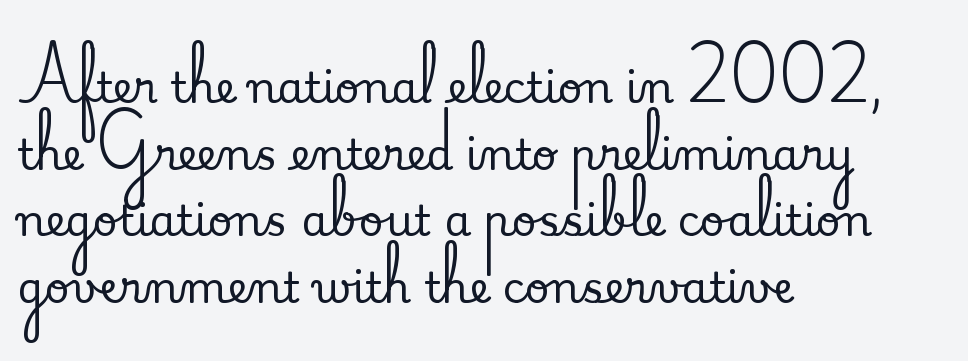
If you measured baseline to baseline, you'd find a middling distance. The ragged edge is on the right, which tells us the setting is flush left. To sum up the face: it has serifs. The words here are not underlined. The type is set solid horizontally, with unmodified tracking.
